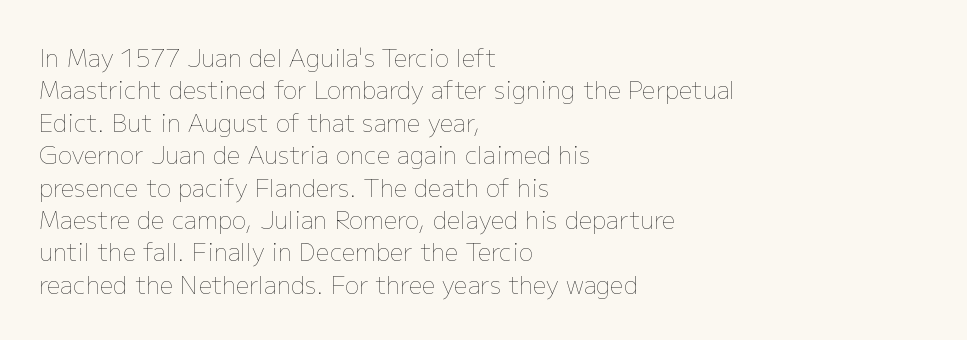
The typesetter chose a ragged-right arrangement here. In terms of letterspacing, this is plain default setting. Descenders hang freely into open space. A typesetter would call this leading conventional body-copy spacing. Stems and bowls with no extra thickness — not bold.
